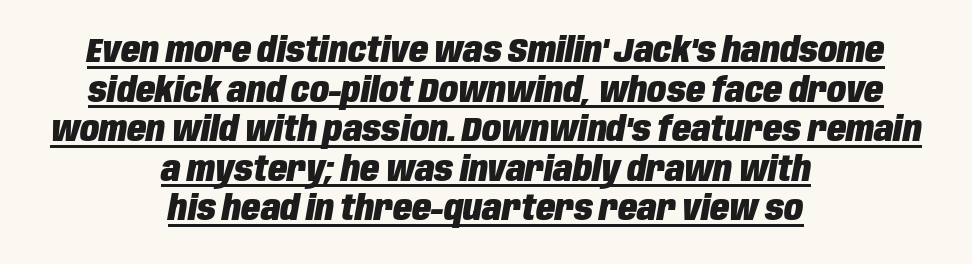
Q: Is the text bold? A: Yes.
Q: Is the text italic (slanted)? A: Yes, it leans right by about 10 degrees.
Q: Is the text underlined? A: Yes.
Q: How is the paragraph aligned? A: Centered.
Q: Is the spacing between letters normal or unusually wide? A: Normal.
Q: Is the spacing between lines tight, normal or loose? A: Tight.
Q: Width (condensed, normal, or wide)? A: Condensed.
Q: Stroke contrast? A: Low.
Q: x-height? A: Large.
Q: Monospaced? A: No.
